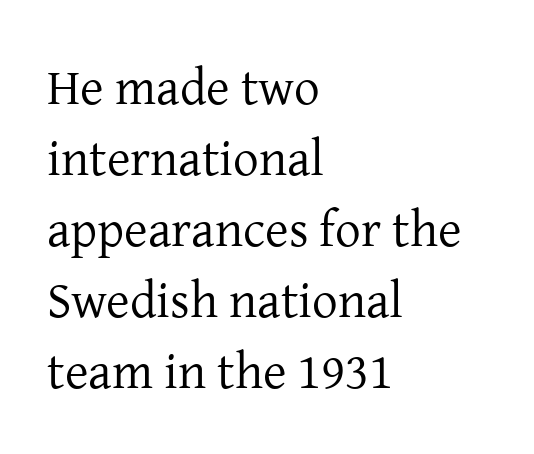
Horizontally, the lines are justified to the leading edge only. The passage shown is not bold in any degree. Descender tails drop into unmarked territory. Summary of vertical rhythm: regular, with standard interline spacing.
